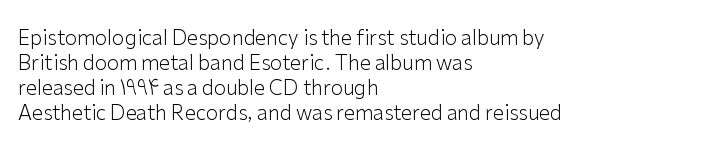
Underline: absent. These glyphs show unthickened strokes, regular width or finer. The leading is moderate, giving the passage an even texture. Upright lettering throughout.
